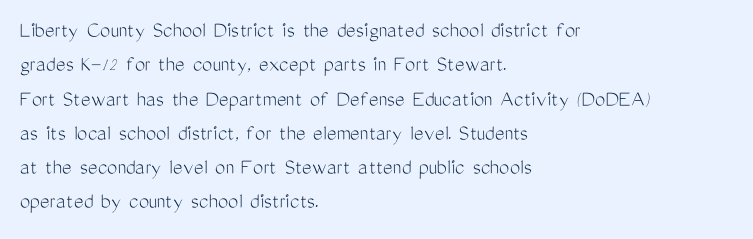
Q: Is the text bold? A: No.
Q: Is the text italic (slanted)? A: No, it is upright.
Q: Is the text underlined? A: No.
Q: How is the paragraph aligned? A: Left-aligned.
Q: Is the spacing between letters normal or unusually wide? A: Normal.
Q: Is the spacing between lines tight, normal or loose? A: Normal.
